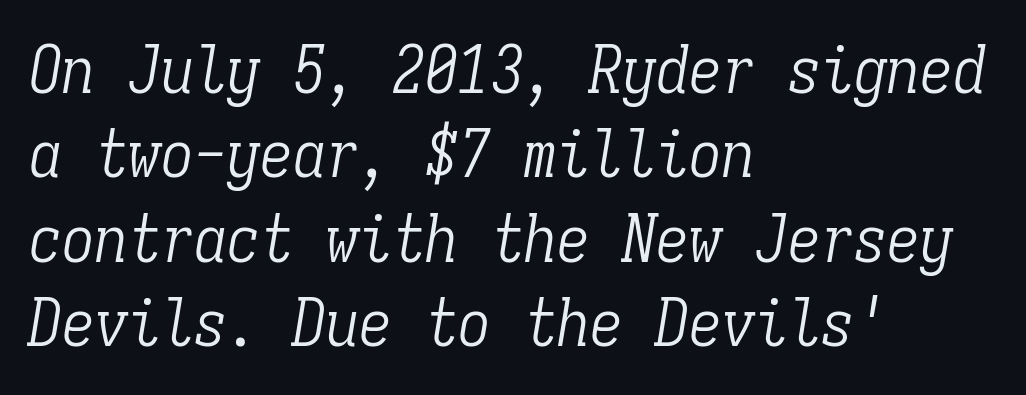
Q: Is the text bold? A: No.
Q: Is the text italic (slanted)? A: Yes, it leans right by about 9 degrees.
Q: Is the typeface a serif or a sans-serif typeface? A: Serif.
Q: Is the text underlined? A: No.
Q: How is the paragraph aligned? A: Left-aligned.
Q: Is the spacing between letters normal or unusually wide? A: Normal.
Q: Is the spacing between lines tight, normal or loose? A: Normal.
Q: Width (condensed, normal, or wide)? A: Condensed.
Q: Stroke contrast? A: Low.
Q: x-height? A: Medium.
Q: Monospaced? A: Yes.
